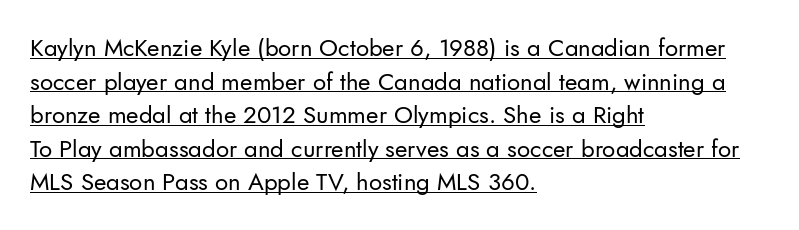
Q: Is the text bold? A: No.
Q: Is the text italic (slanted)? A: No, it is upright.
Q: Is the text underlined? A: Yes.
Q: How is the paragraph aligned? A: Left-aligned.
Q: Is the spacing between letters normal or unusually wide? A: Normal.
Q: Is the spacing between lines tight, normal or loose? A: Normal.
